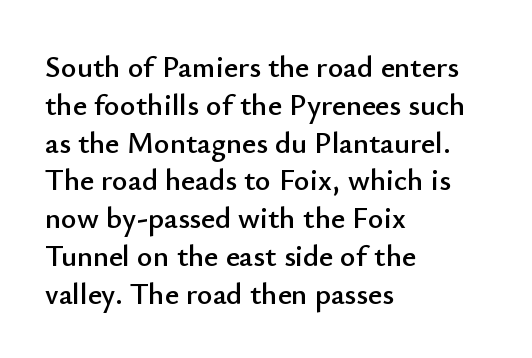
{"serif": "no", "italic": "no", "width": "normal", "stroke_contrast": "low", "x_height": "small", "monospaced": "no", "underline": "no", "align": "left", "line_spacing": "normal", "line_spacing_ratio": 1.26, "letter_spacing": "normal", "letter_spacing_em": 0.0, "glyph_px": 30}
